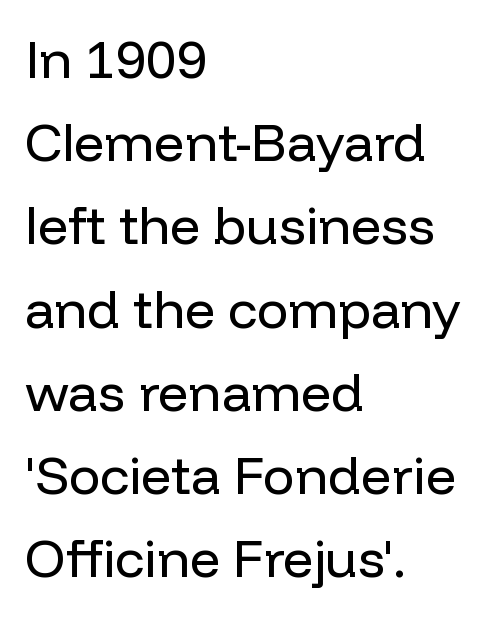
{"serif": "no", "italic": "no", "bold": "no", "weight": "regular", "width": "normal", "stroke_contrast": "low", "x_height": "medium", "monospaced": "no", "underline": "no", "align": "left", "line_spacing": "normal", "line_spacing_ratio": 1.57, "letter_spacing": "normal", "letter_spacing_em": 0.0, "glyph_px": 53}
